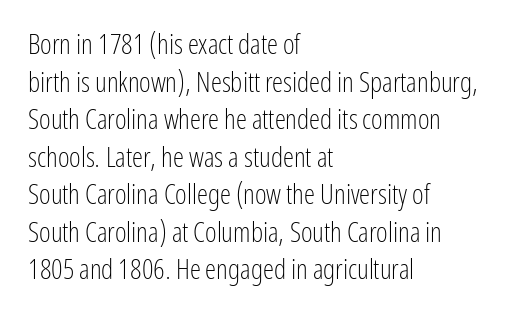
A sans-serif font was chosen for this passage. Unbolded letterforms with no extra heft. Each new line begins a customary step beneath the previous one. This sample uses plain, unmodified letter spacing.
